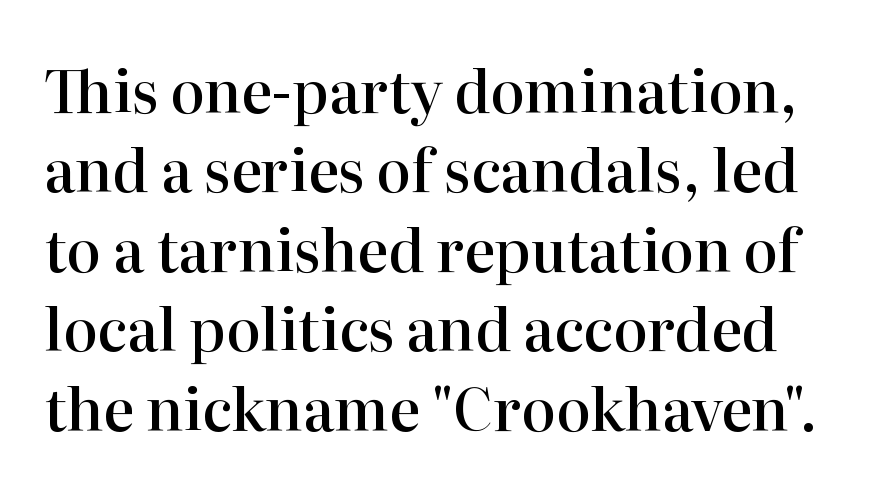
The image shows 58 px semibold serif type, upright; set normal line spacing (1.37x), normal letter spacing, not underlined; high stroke contrast and a medium x-height.
